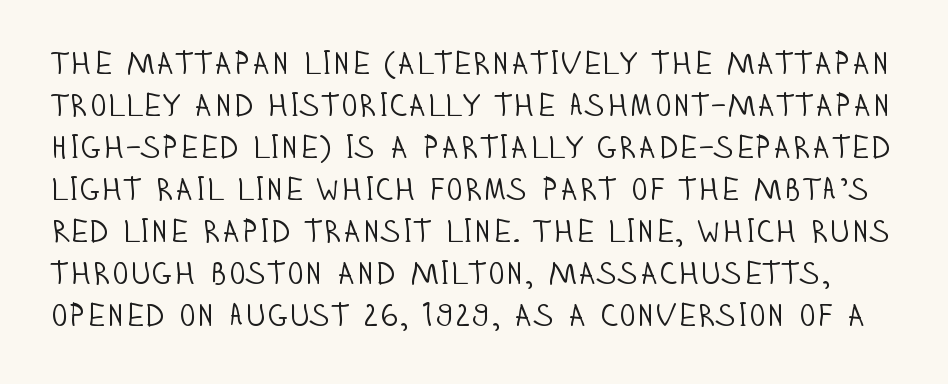
Q: Is the text bold? A: No.
Q: Is the text italic (slanted)? A: No, it is upright.
Q: Is the typeface a serif or a sans-serif typeface? A: Sans-serif.
Q: Is the text underlined? A: No.
Q: Is the spacing between letters normal or unusually wide? A: Normal.
Q: Is the spacing between lines tight, normal or loose? A: Normal.
Q: Width (condensed, normal, or wide)? A: Condensed.
Q: Stroke contrast? A: Low.
Q: x-height? A: Large.
Q: Monospaced? A: No.
